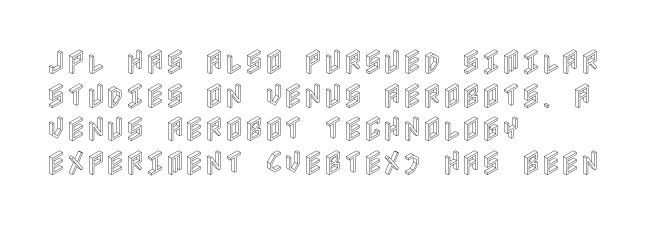
The image shows 27 px text type, upright; set left-aligned, normal line spacing (1.25x), normal letter spacing, not underlined.
